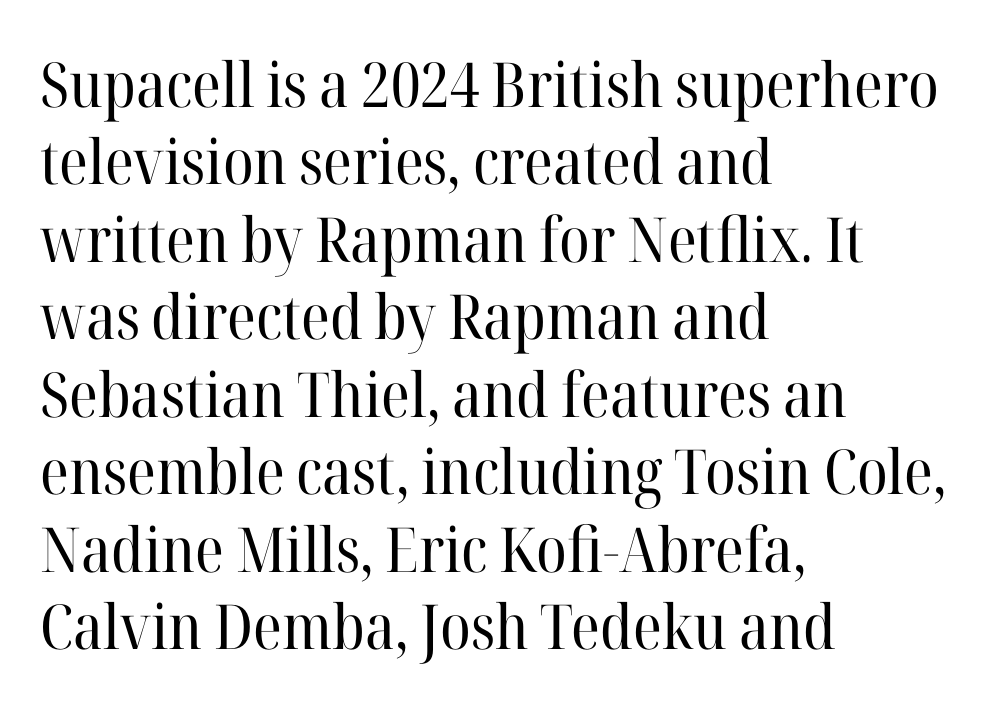
Q: Is the text bold? A: No.
Q: Is the text italic (slanted)? A: No, it is upright.
Q: Is the typeface a serif or a sans-serif typeface? A: Serif.
Q: Is the text underlined? A: No.
Q: How is the paragraph aligned? A: Left-aligned.
Q: Is the spacing between letters normal or unusually wide? A: Normal.
Q: Is the spacing between lines tight, normal or loose? A: Normal.
Q: Width (condensed, normal, or wide)? A: Normal.
Q: Stroke contrast? A: High.
Q: x-height? A: Medium.
Q: Monospaced? A: No.
